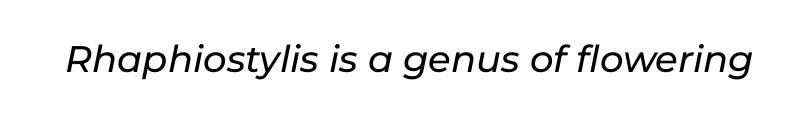
The image shows 37 px text type, italic (leaning right); set normal letter spacing, not underlined; low stroke contrast and a medium x-height.
